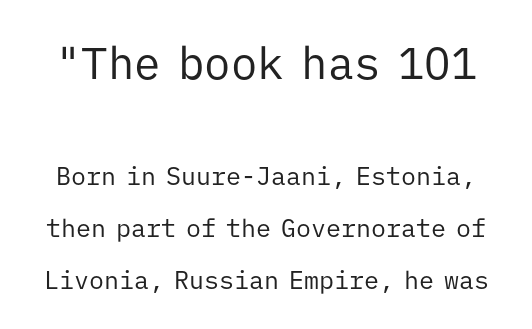
{"serif": "no", "italic": "no", "bold": "no", "weight": "regular", "width": "normal", "stroke_contrast": "low", "x_height": "medium", "monospaced": "yes", "underline": "no", "line_spacing": "loose", "line_spacing_ratio": 2.07, "letter_spacing": "normal", "letter_spacing_em": 0.0, "larger_block": "first", "size_ratio": 1.76, "glyph_px": 44}
